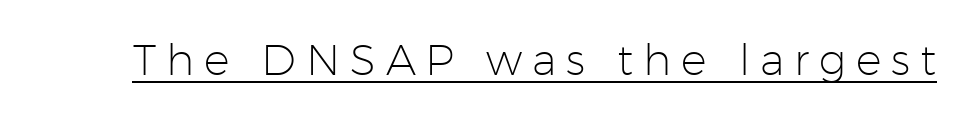
The lettering stays uniformly vertical, giving the passage a roman look. Students, observe the line beneath the letters — that is underlining. The horizontal fit of the characters is loose and conspicuously gappy. The rendering uses natural spacing where letterforms have individual widths. This is sans-serif lettering, the kind often seen on screens and signage. The typeface has the unassuming heft of standard copy or less.
